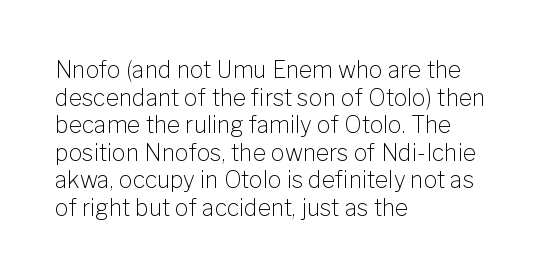
The image shows 23 px text type, upright; set left-aligned, line spacing 1.2x, normal letter spacing, not underlined.
